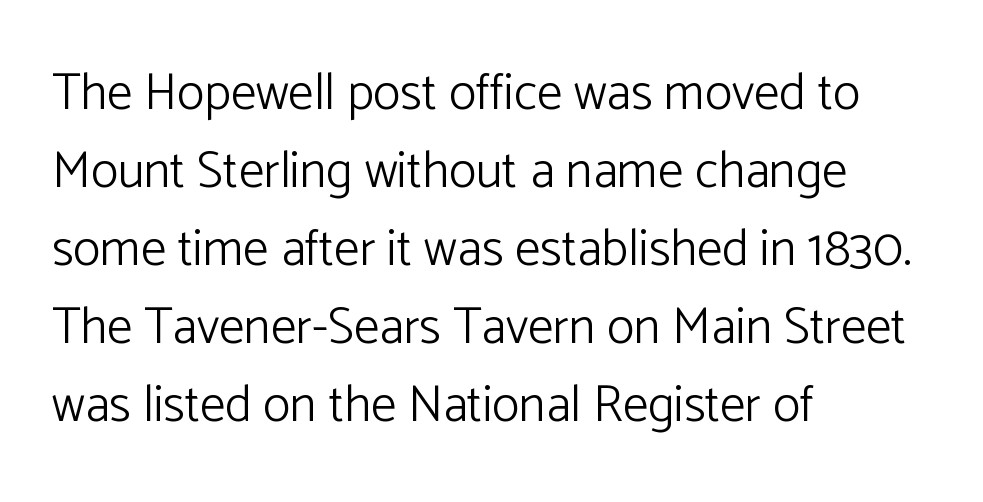
Q: Is the text bold? A: No.
Q: Is the text italic (slanted)? A: No, it is upright.
Q: Is the typeface a serif or a sans-serif typeface? A: Sans-serif.
Q: Is the text underlined? A: No.
Q: How is the paragraph aligned? A: Left-aligned.
Q: Is the spacing between letters normal or unusually wide? A: Normal.
Q: Is the spacing between lines tight, normal or loose? A: Normal.
Q: Width (condensed, normal, or wide)? A: Normal.
Q: Stroke contrast? A: Low.
Q: x-height? A: Medium.
Q: Monospaced? A: No.
